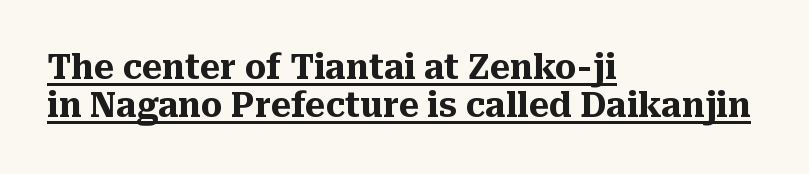
Honestly, the rows look squashed on top of each other. On the weight axis this lands at bold, roughly 700. Style check: upright. This sample uses a serif face. This is underlined copy, the kind a proofreader might mark for attention. Spacing between characters is what you'd get straight out of the box.
